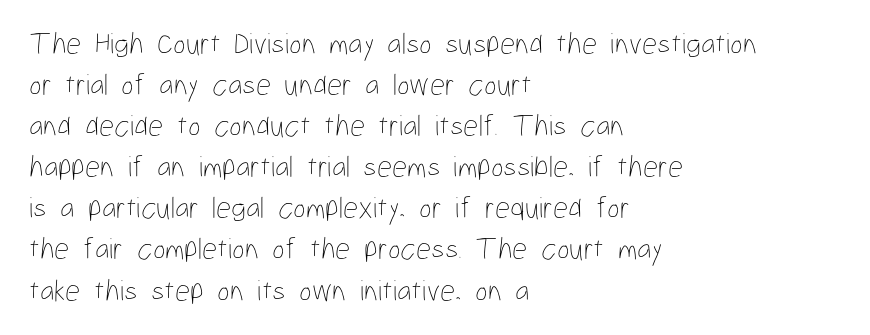
Tracking here is standard; glyphs follow each other at the usual distance. The typesetter chose a ragged-right arrangement here. Summary of weight: not heavy and not bold. A typesetter would call this proportional, since set widths differ per character. Rendered with straight, roman letterforms. These lines sit exactly where default settings would place them.
